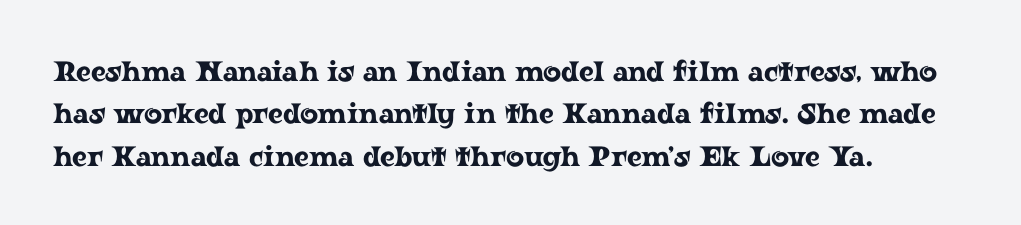
Q: Is the text italic (slanted)? A: No, it is upright.
Q: Is the typeface a serif or a sans-serif typeface? A: Serif.
Q: Is the text underlined? A: No.
Q: How is the paragraph aligned? A: Left-aligned.
Q: Is the spacing between letters normal or unusually wide? A: Normal.
Q: Is the spacing between lines tight, normal or loose? A: Normal.
Q: Width (condensed, normal, or wide)? A: Wide.
Q: Stroke contrast? A: Low.
Q: x-height? A: Medium.
Q: Monospaced? A: No.
